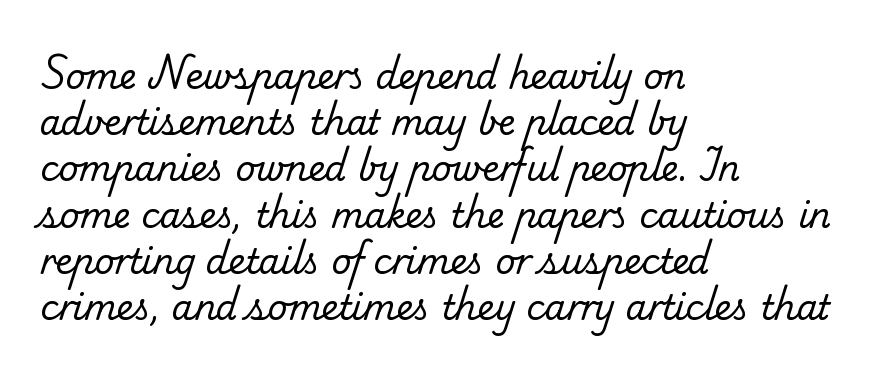
Tracking here is standard; glyphs follow each other at the usual distance. Glance below the letters and you will spot only blank space. Layout note: lines flush left. The cut favours lightness, reaching ordinary text weight at its darkest.
